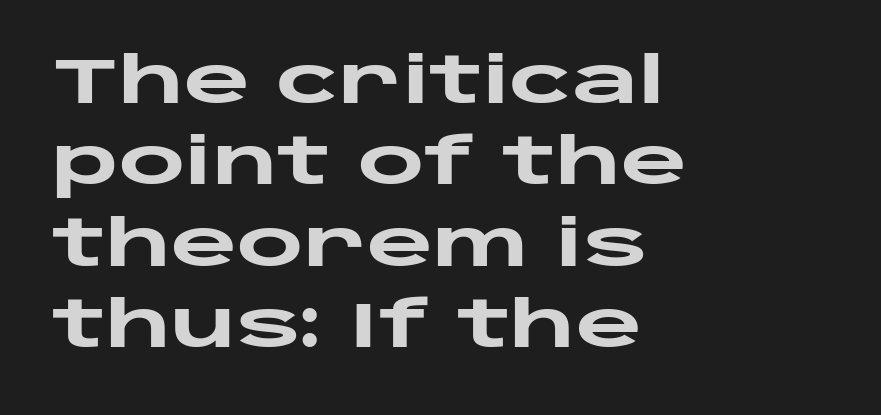
Heavy-handed strokes throughout: this text is bold. The axis of the letterforms is exactly vertical. Regarding serifs, this sample does without them. Descenders are the only things crossing below the line. Inter-character spacing is left at the font's built-in metrics.
